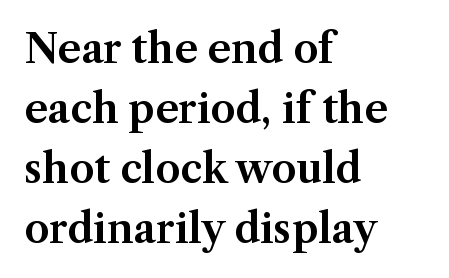
Interline gaps are of average width in this sample. Each line starts at the same left margin while the right side varies. Each letter keeps its own natural width here, so spacing adapts to shape. Does the lettering tilt? It doesn't — this is upright. Words float on clear page, feet unadorned.
